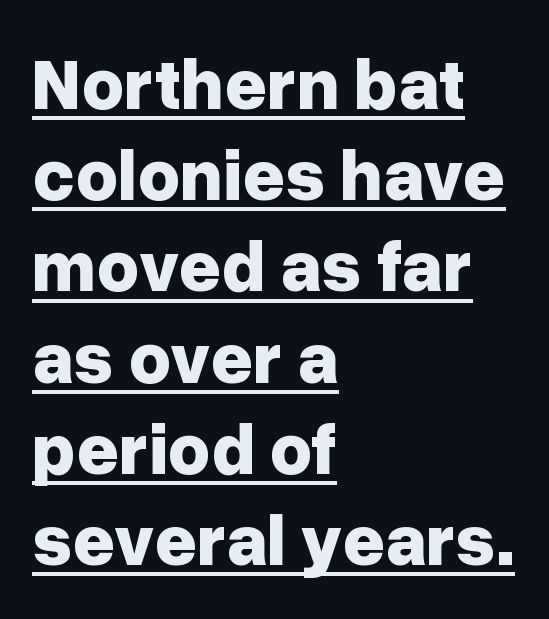
{"serif": "no", "italic": "no", "bold": "yes", "weight": "bold", "width": "normal", "stroke_contrast": "low", "x_height": "medium", "monospaced": "no", "underline": "yes", "align": "left", "line_spacing": "normal", "line_spacing_ratio": 1.25, "letter_spacing": "normal", "letter_spacing_em": 0.0, "glyph_px": 73}
